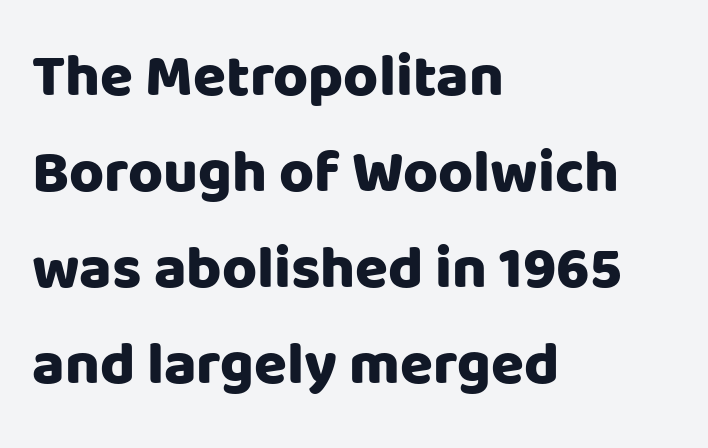
Anything drawn beneath the words? Only blank space. Tracking value appears to be zero — textbook default spacing. Does the weight exceed regular? Yes, all the way to bold. Character widths vary here, with narrow letters taking less room than wide ones. The compositor pushed each line to the left boundary.
